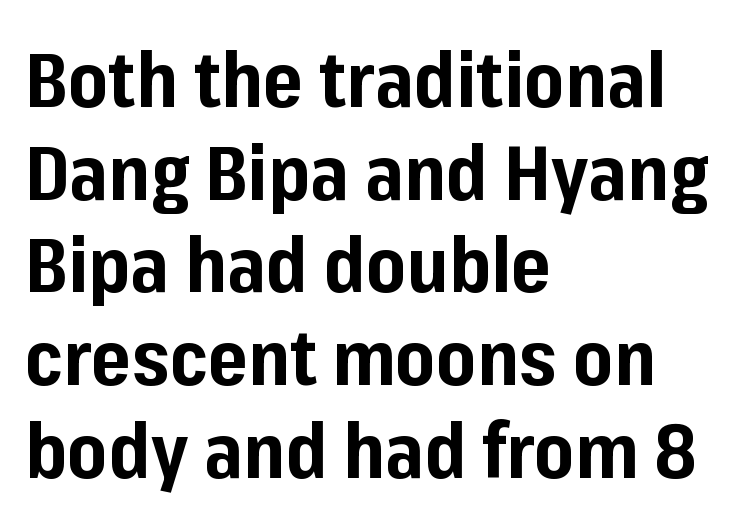
The type is set solid horizontally, with unmodified tracking. Which margin do the lines hug? The left one — the right edge is uneven. Varying glyph widths throughout — classic text-font behaviour. Summary of weight: heavy, a full bold.
